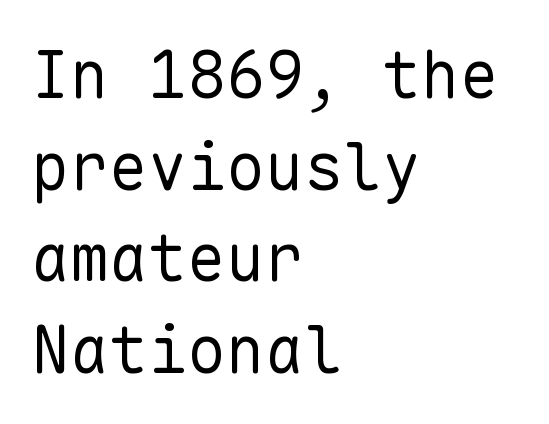
The image shows 65 px regular-weight sans-serif type, upright, monospaced; set left-aligned, normal line spacing (1.41x), normal letter spacing, not underlined; low stroke contrast and a medium x-height.
